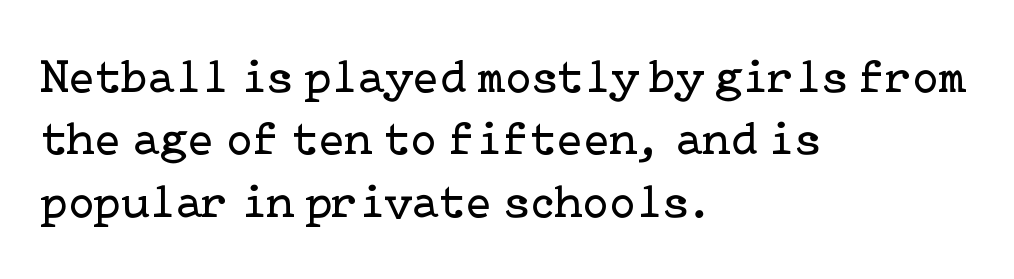
{"serif": "yes", "italic": "no", "bold": "no", "weight": "regular", "width": "normal", "stroke_contrast": "low", "x_height": "medium", "underline": "no", "align": "left", "line_spacing": "normal", "line_spacing_ratio": 1.3, "letter_spacing": "normal", "letter_spacing_em": 0.0, "glyph_px": 48}
